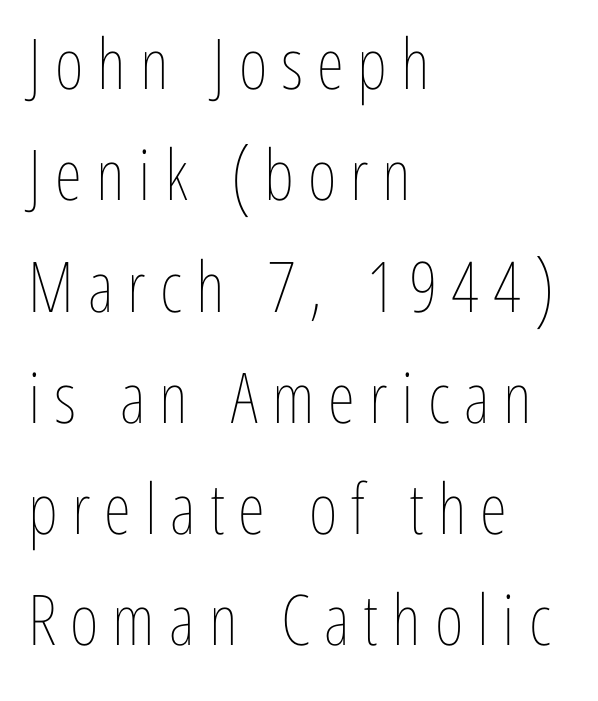
Q: Is the text bold? A: No.
Q: Is the text italic (slanted)? A: No, it is upright.
Q: Is the text underlined? A: No.
Q: How is the paragraph aligned? A: Left-aligned.
Q: Is the spacing between letters normal or unusually wide? A: Unusually wide.
Q: Is the spacing between lines tight, normal or loose? A: Normal.
Q: Width (condensed, normal, or wide)? A: Condensed.
Q: Stroke contrast? A: Low.
Q: x-height? A: Medium.
Q: Monospaced? A: No.
